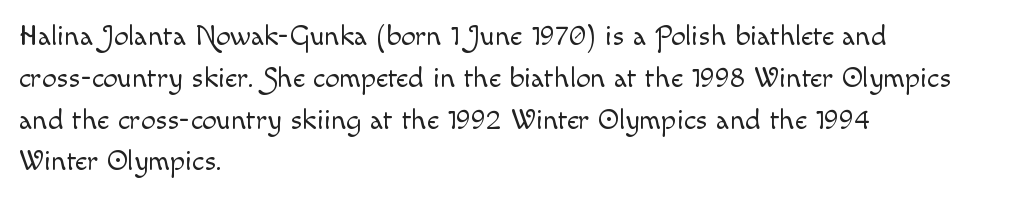
The baseline area is clear. Vertical spacing — default. Posture: straight, roman, zero tilt. Heaviness? Minimal to ordinary, like unemphasized prose.
